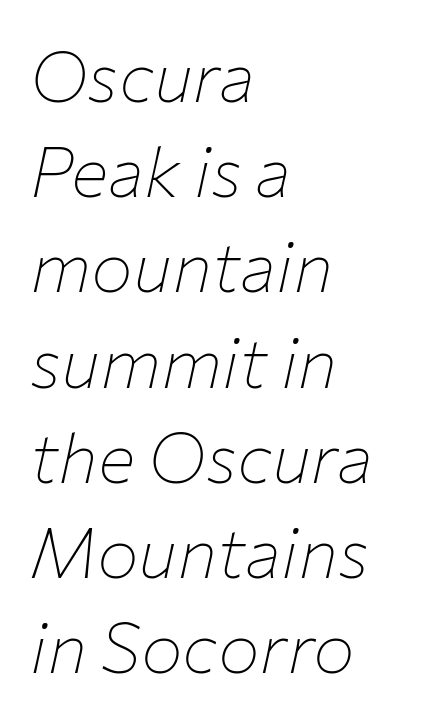
{"italic": "yes", "lean": "right", "slant_degrees": 12, "bold": "no", "weight": "thin", "width": "normal", "stroke_contrast": "low", "x_height": "medium", "monospaced": "no", "underline": "no", "align": "left", "line_spacing": "normal", "line_spacing_ratio": 1.36, "letter_spacing": "normal", "letter_spacing_em": 0.0, "glyph_px": 70}
